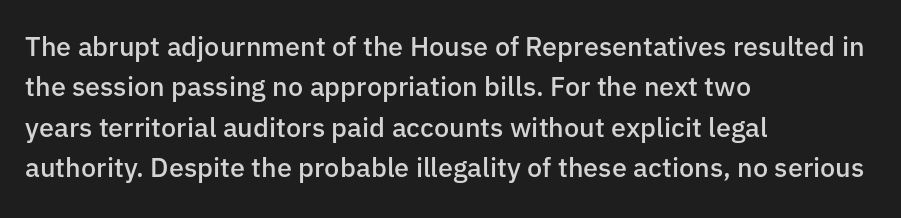
Q: Is the text bold? A: Semi-bold.
Q: Is the text italic (slanted)? A: No, it is upright.
Q: Is the text underlined? A: No.
Q: How is the paragraph aligned? A: Left-aligned.
Q: Is the spacing between letters normal or unusually wide? A: Normal.
Q: Is the spacing between lines tight, normal or loose? A: Normal.
